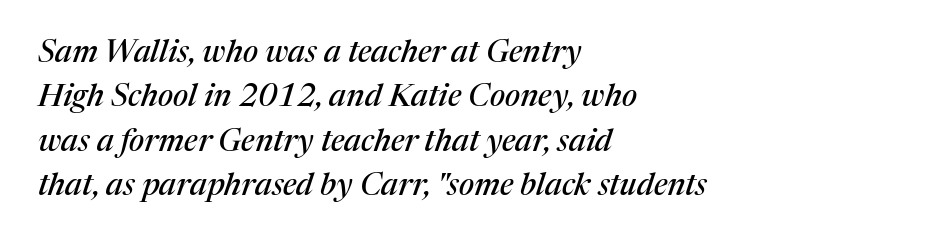
Q: Is the text italic (slanted)? A: Yes, it leans right by about 17 degrees.
Q: Is the typeface a serif or a sans-serif typeface? A: Serif.
Q: Is the text underlined? A: No.
Q: How is the paragraph aligned? A: Left-aligned.
Q: Is the spacing between letters normal or unusually wide? A: Normal.
Q: Is the spacing between lines tight, normal or loose? A: Normal.
Q: Width (condensed, normal, or wide)? A: Normal.
Q: Stroke contrast? A: Medium.
Q: x-height? A: Medium.
Q: Monospaced? A: No.
